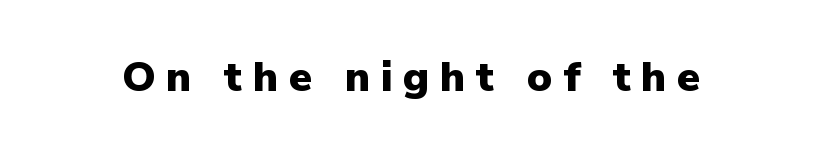
{"serif": "no", "italic": "no", "bold": "yes", "weight": "heavy", "width": "normal", "stroke_contrast": "low", "x_height": "medium", "monospaced": "no", "underline": "no", "letter_spacing": "wide", "letter_spacing_em": 0.25, "glyph_px": 42}
